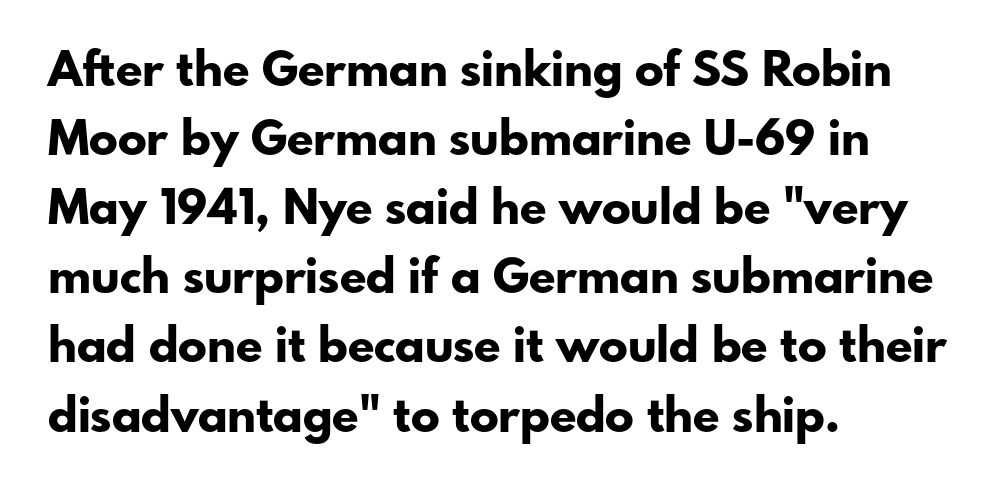
This sample keeps an unexceptional amount of space between lines. The specimen reads as upright at a glance. Glyph-to-glyph distance matches everyday printed text. Looks like regular typesetting: each glyph gets only the width it needs. Just letters on the line, the space beneath them empty.
